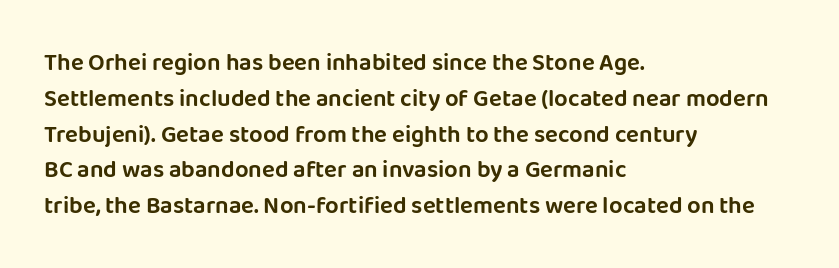
The image shows 24 px text type, upright; set left-aligned, normal line spacing (1.49x), normal letter spacing, not underlined.
